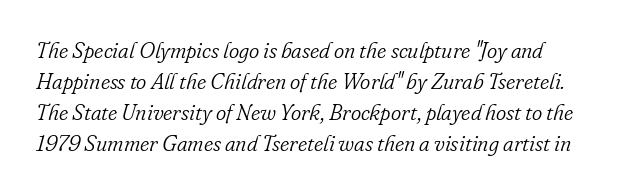
{"italic": "yes", "lean": "right", "slant_degrees": 16, "bold": "no", "underline": "no", "line_spacing": "normal", "line_spacing_ratio": 1.41, "letter_spacing": "normal", "letter_spacing_em": 0.0, "glyph_px": 22}
